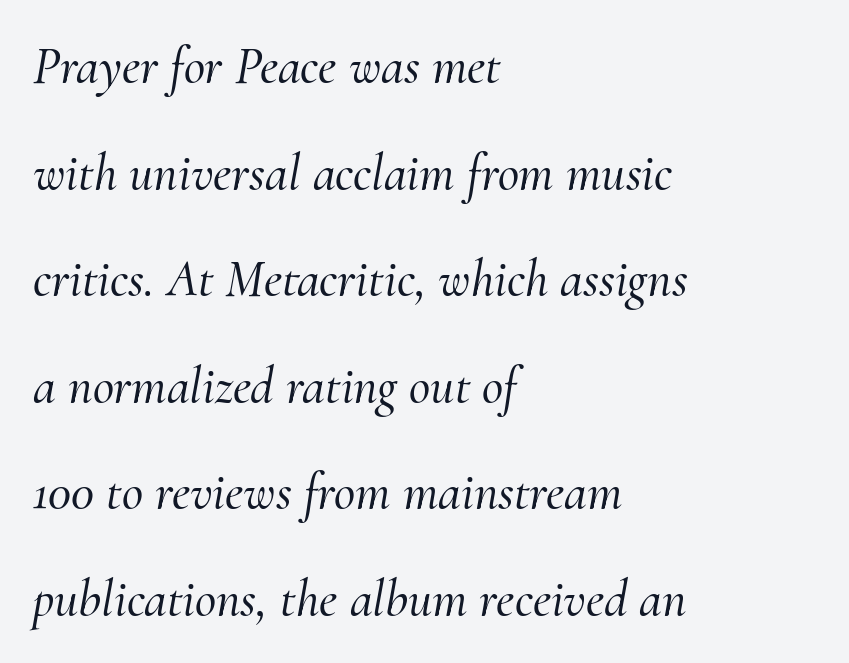
{"serif": "yes", "italic": "yes", "lean": "right", "slant_degrees": 10, "width": "normal", "stroke_contrast": "medium", "x_height": "small", "monospaced": "no", "underline": "no", "align": "left", "line_spacing": "loose", "line_spacing_ratio": 2.05, "letter_spacing": "normal", "letter_spacing_em": 0.0, "glyph_px": 52}
